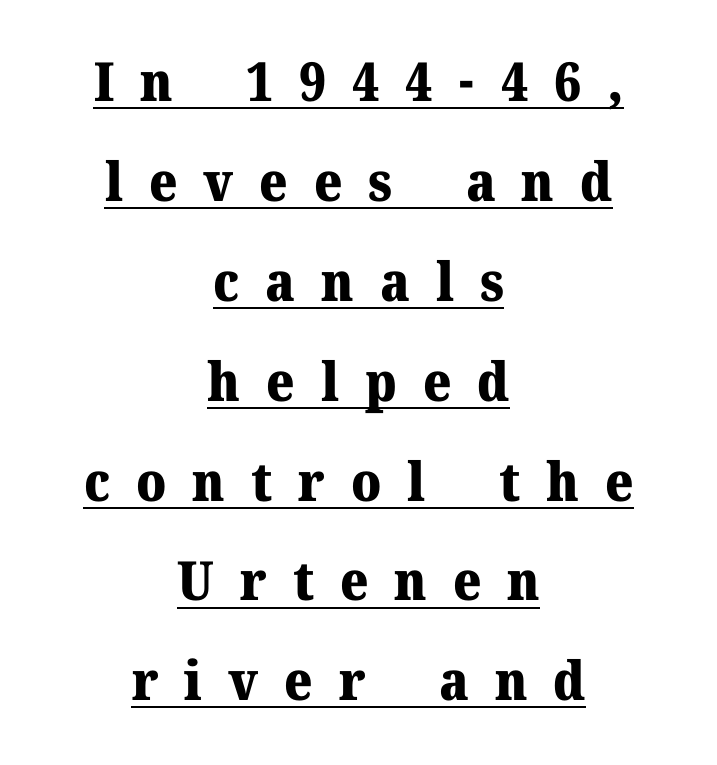
The image shows 54 px heavy serif type, upright; set centered, line spacing 1.85x, unusually wide letter spacing (+0.48 em), underlined; medium stroke contrast and a medium x-height.
